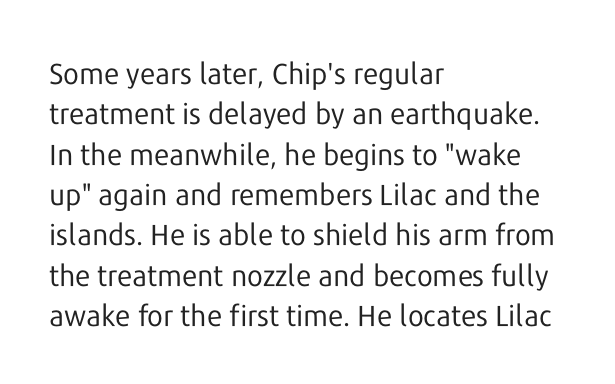
{"serif": "no", "italic": "no", "bold": "no", "weight": "regular", "width": "normal", "stroke_contrast": "low", "x_height": "medium", "monospaced": "no", "underline": "no", "align": "left", "line_spacing": "normal", "line_spacing_ratio": 1.39, "letter_spacing": "normal", "letter_spacing_em": 0.0, "glyph_px": 29}
